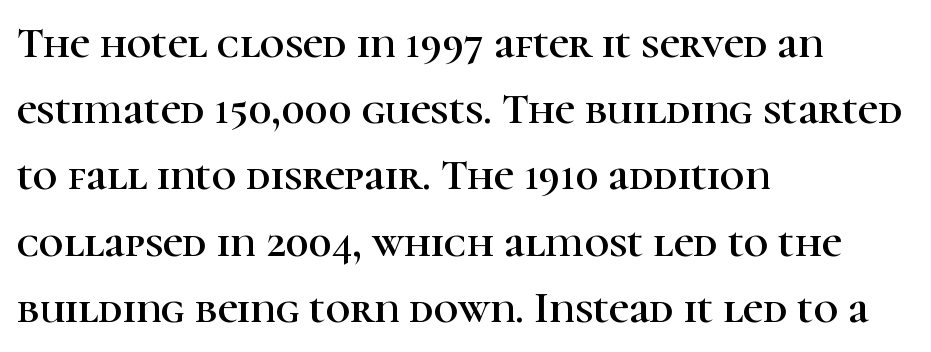
Q: Is the text italic (slanted)? A: No, it is upright.
Q: Is the typeface a serif or a sans-serif typeface? A: Serif.
Q: Is the text underlined? A: No.
Q: How is the paragraph aligned? A: Left-aligned.
Q: Is the spacing between letters normal or unusually wide? A: Normal.
Q: Is the spacing between lines tight, normal or loose? A: Normal.
Q: Width (condensed, normal, or wide)? A: Normal.
Q: Stroke contrast? A: High.
Q: x-height? A: Medium.
Q: Monospaced? A: No.
